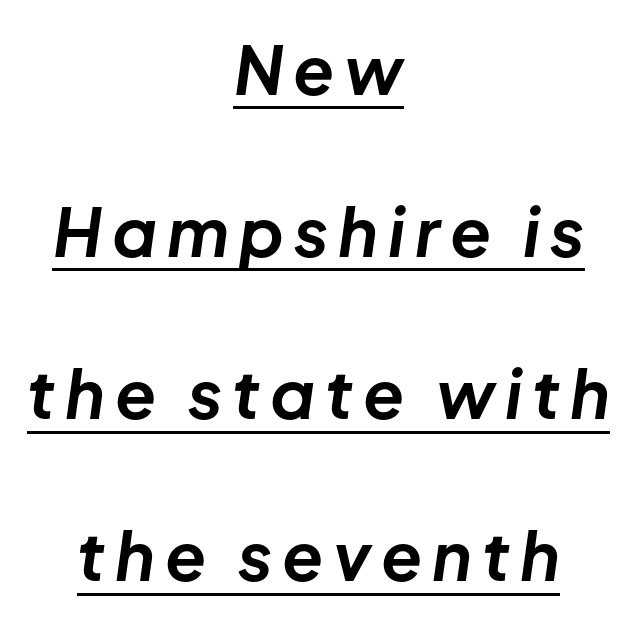
{"italic": "yes", "lean": "right", "slant_degrees": 8, "bold": "yes", "weight": "bold", "width": "normal", "stroke_contrast": "low", "x_height": "medium", "monospaced": "no", "underline": "yes", "align": "center", "line_spacing": "loose", "line_spacing_ratio": 2.42, "glyph_px": 67}
